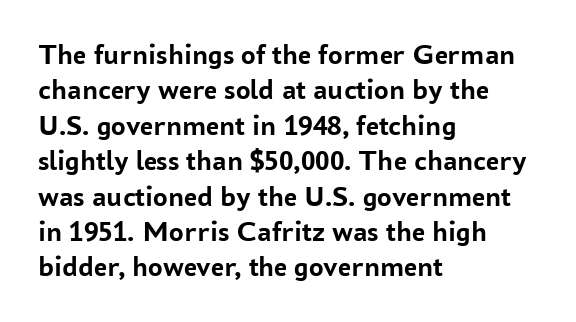
The image shows 29 px semibold sans-serif type, upright; set left-aligned, line spacing 1.22x, normal letter spacing, not underlined; low stroke contrast and a medium x-height.
